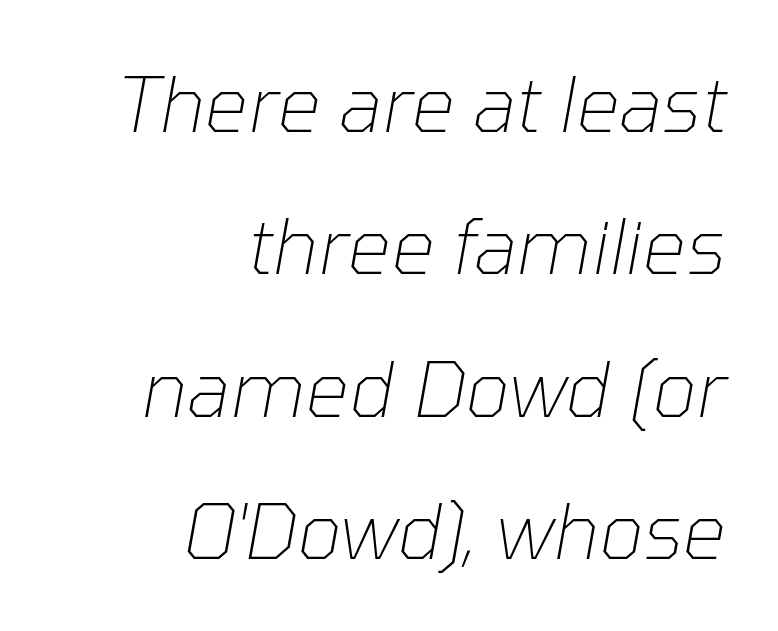
{"italic": "yes", "lean": "right", "slant_degrees": 10, "bold": "no", "weight": "thin", "width": "normal", "stroke_contrast": "low", "x_height": "medium", "monospaced": "no", "underline": "no", "align": "right", "line_spacing_ratio": 1.85, "letter_spacing": "normal", "letter_spacing_em": 0.0, "glyph_px": 77}
